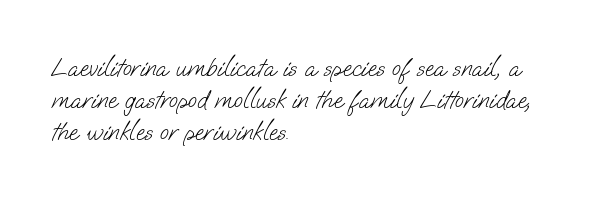
Q: Is the text bold? A: No.
Q: Is the text underlined? A: No.
Q: How is the paragraph aligned? A: Left-aligned.
Q: Is the spacing between letters normal or unusually wide? A: Normal.
